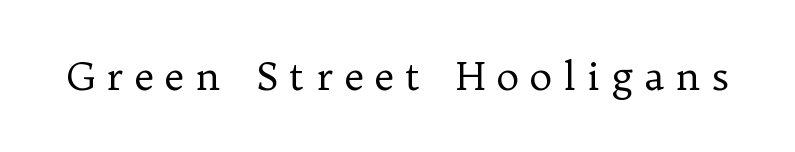
{"serif": "yes", "italic": "no", "bold": "no", "weight": "regular", "width": "normal", "stroke_contrast": "low", "x_height": "medium", "monospaced": "no", "underline": "no", "letter_spacing": "wide", "letter_spacing_em": 0.28, "glyph_px": 39}
